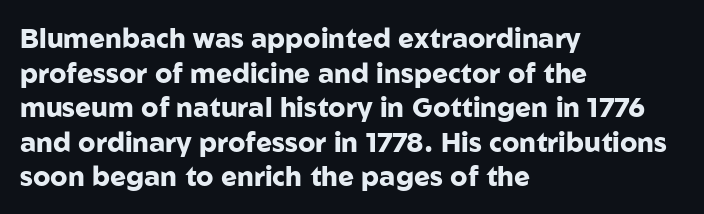
{"italic": "no", "bold": "yes", "underline": "no", "align": "left", "line_spacing": "normal", "line_spacing_ratio": 1.28, "letter_spacing": "normal", "letter_spacing_em": 0.0, "glyph_px": 27}
